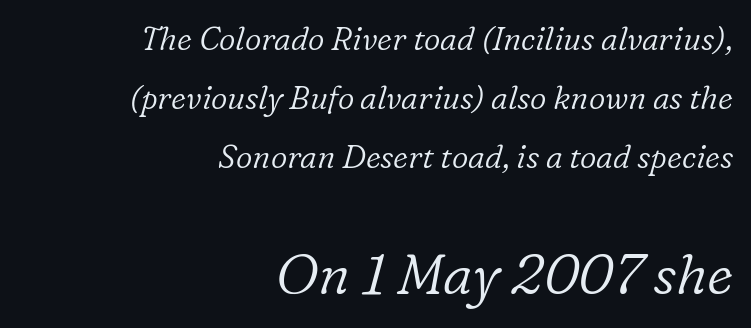
The image shows 56 px light serif type, italic (leaning right); set right-aligned, line spacing 1.84x, normal letter spacing, not underlined; the second (bottom) block is 1.75x larger; low stroke contrast and a medium x-height.
